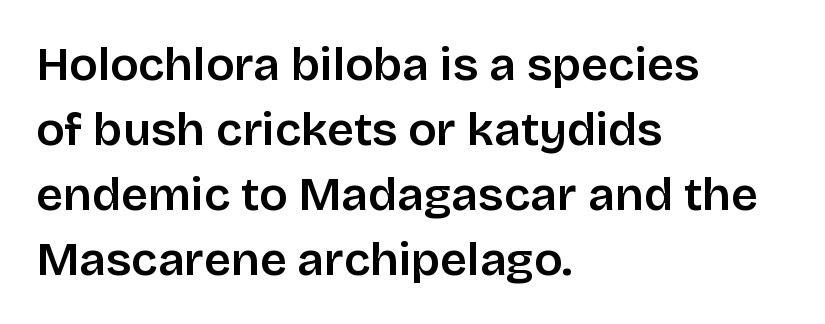
Clear beneath every line of the passage. You could not count columns in this text — the font is proportionally spaced. Reading down the block, your eye returns to a fixed left position each line. Note: no serifs on the glyphs.
